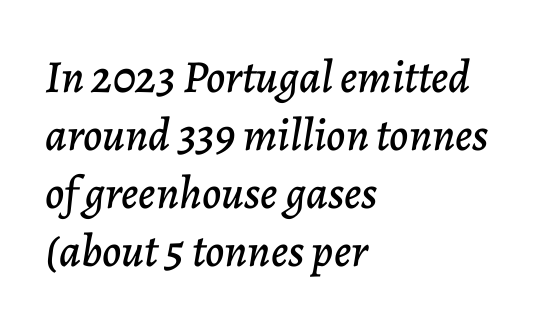
Q: Is the text italic (slanted)? A: Yes, it leans right by about 7 degrees.
Q: Is the text underlined? A: No.
Q: How is the paragraph aligned? A: Left-aligned.
Q: Is the spacing between letters normal or unusually wide? A: Normal.
Q: Is the spacing between lines tight, normal or loose? A: Normal.
Q: Width (condensed, normal, or wide)? A: Normal.
Q: Stroke contrast? A: Low.
Q: x-height? A: Medium.
Q: Monospaced? A: No.
